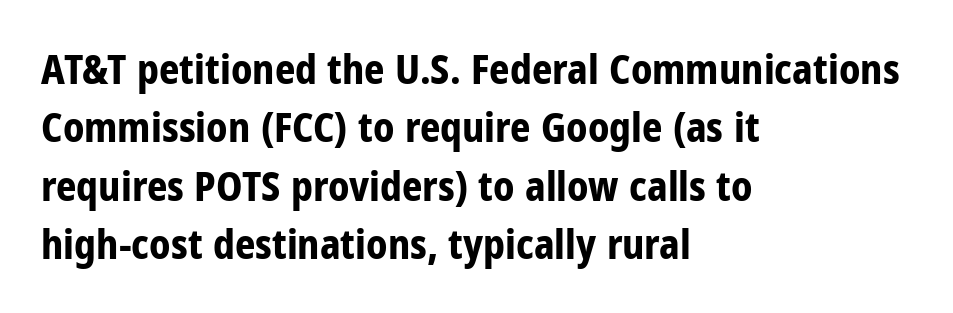
The image shows 40 px bold, condensed sans-serif type, upright; set left-aligned, normal line spacing (1.46x), normal letter spacing, not underlined; low stroke contrast and a medium x-height.
